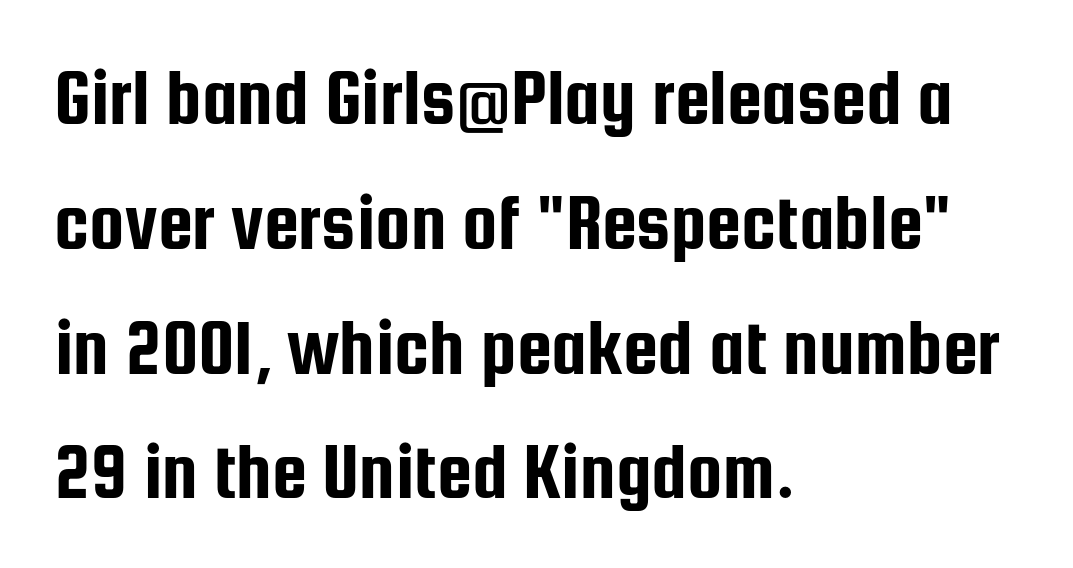
{"serif": "no", "italic": "no", "width": "condensed", "stroke_contrast": "low", "x_height": "medium", "monospaced": "no", "underline": "no", "align": "left", "line_spacing": "normal", "line_spacing_ratio": 1.58, "letter_spacing": "normal", "letter_spacing_em": 0.0, "glyph_px": 79}
